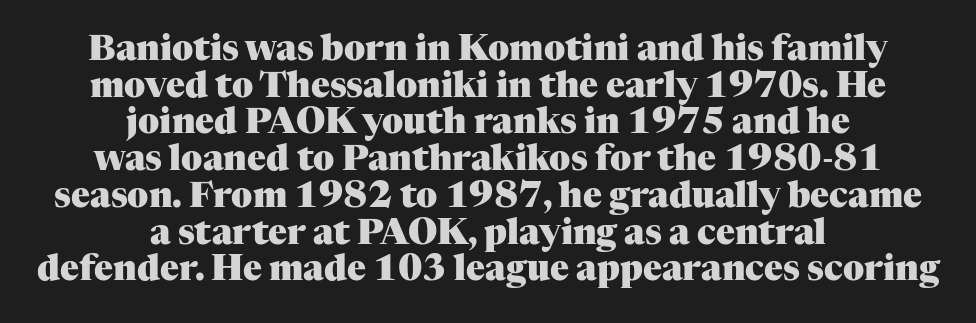
{"serif": "yes", "italic": "no", "bold": "yes", "weight": "heavy", "width": "normal", "stroke_contrast": "medium", "x_height": "medium", "monospaced": "no", "underline": "no", "align": "center", "line_spacing": "tight", "line_spacing_ratio": 1.05, "letter_spacing": "normal", "letter_spacing_em": 0.0, "glyph_px": 35}
